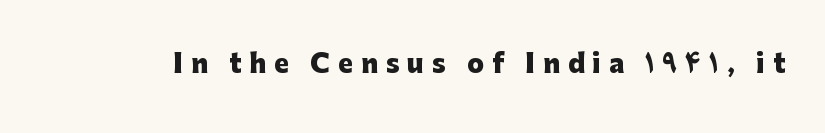
The type is letterspaced generously, with wide tracking. The axis of the letterforms is exactly vertical. Quick note: underline off. These words are printed bold, with thick strokes throughout.
